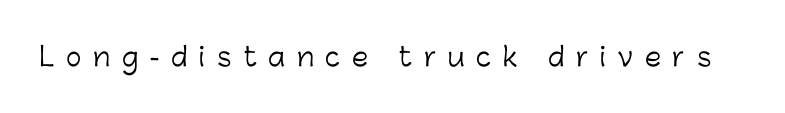
The image shows 26 px text type, upright; set unusually wide letter spacing (+0.45 em), not underlined.
